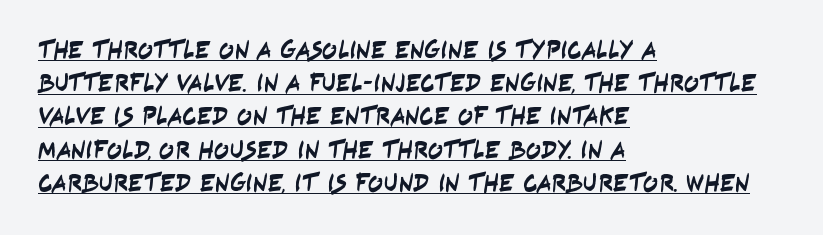
Q: Is the text underlined? A: Yes.
Q: How is the paragraph aligned? A: Left-aligned.
Q: Is the spacing between letters normal or unusually wide? A: Normal.
Q: Is the spacing between lines tight, normal or loose? A: Normal.
